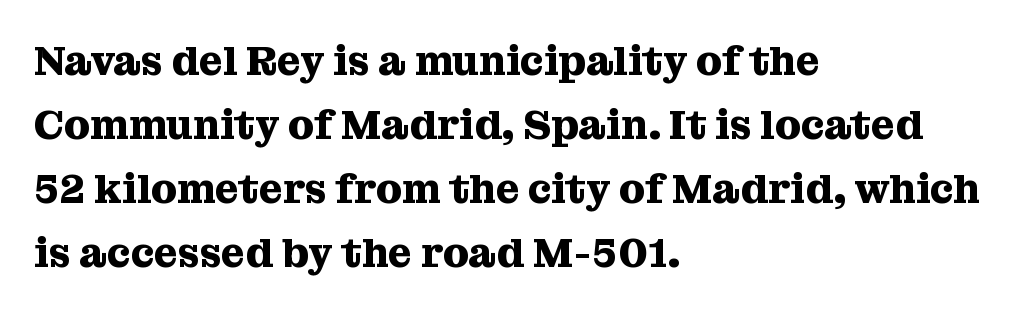
Q: Is the text bold? A: Yes.
Q: Is the text italic (slanted)? A: No, it is upright.
Q: Is the typeface a serif or a sans-serif typeface? A: Serif.
Q: Is the text underlined? A: No.
Q: How is the paragraph aligned? A: Left-aligned.
Q: Is the spacing between letters normal or unusually wide? A: Normal.
Q: Is the spacing between lines tight, normal or loose? A: Normal.
Q: Width (condensed, normal, or wide)? A: Normal.
Q: Stroke contrast? A: Medium.
Q: x-height? A: Medium.
Q: Monospaced? A: No.
